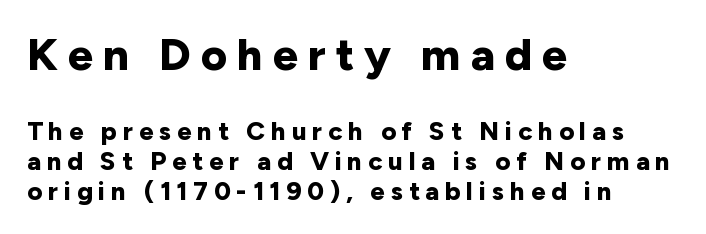
{"serif": "no", "italic": "no", "bold": "yes", "weight": "bold", "width": "normal", "stroke_contrast": "low", "x_height": "medium", "monospaced": "no", "underline": "no", "align": "left", "line_spacing": "tight", "line_spacing_ratio": 1.15, "letter_spacing": "wide", "letter_spacing_em": 0.22, "larger_block": "first", "size_ratio": 1.73, "glyph_px": 45}
